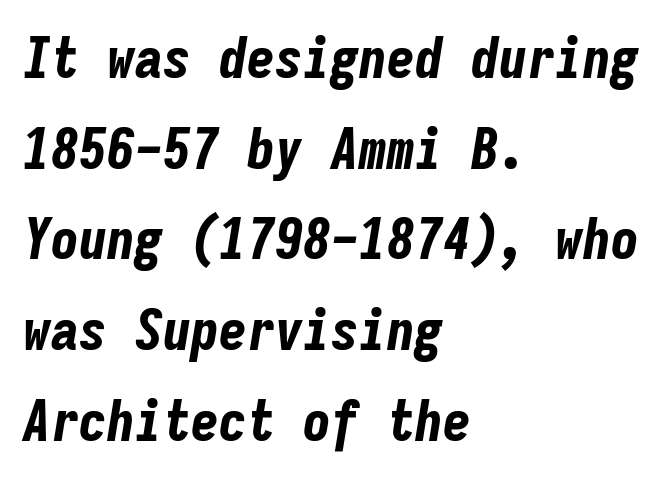
The image shows 56 px bold, condensed type, italic (leaning right), monospaced; set left-aligned, normal line spacing (1.62x), normal letter spacing, not underlined; low stroke contrast and a medium x-height.
